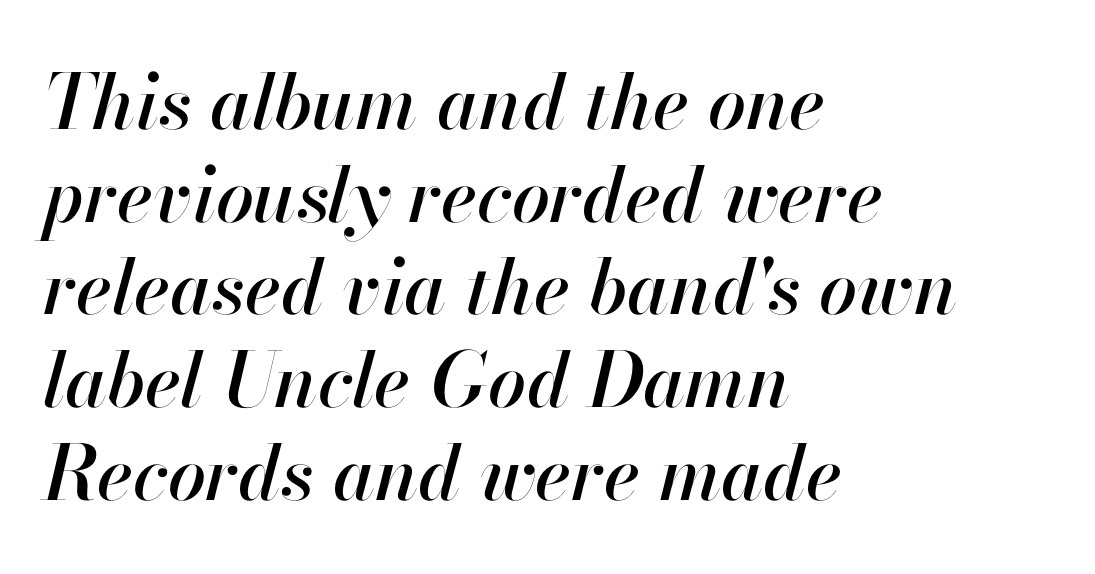
The specimen reads as italic at a glance. Spacing verdict: proportional, widths tailored to each character. These lines stack with their left ends in a neat column. Words appear dense and cohesive because spacing is normal. Lines of text with bare space underneath.
